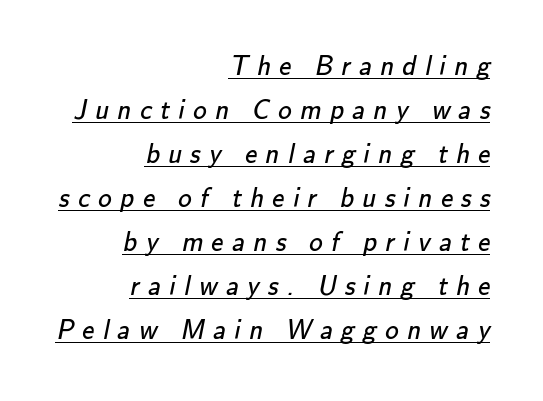
The typesetter has applied underlining to the passage shown. Stroke thickness stays within the range of a standard reading face or lighter. In terms of letterspacing, this is a distinctly airy, spread setting. Line ends are locked; line starts wander. The lines sit at an ordinary, default distance from one another.
